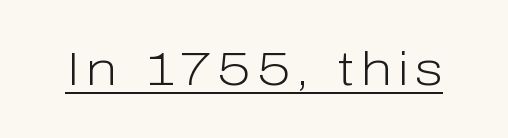
The image shows 47 px light sans-serif type, upright; set underlined; low stroke contrast and a medium x-height.
